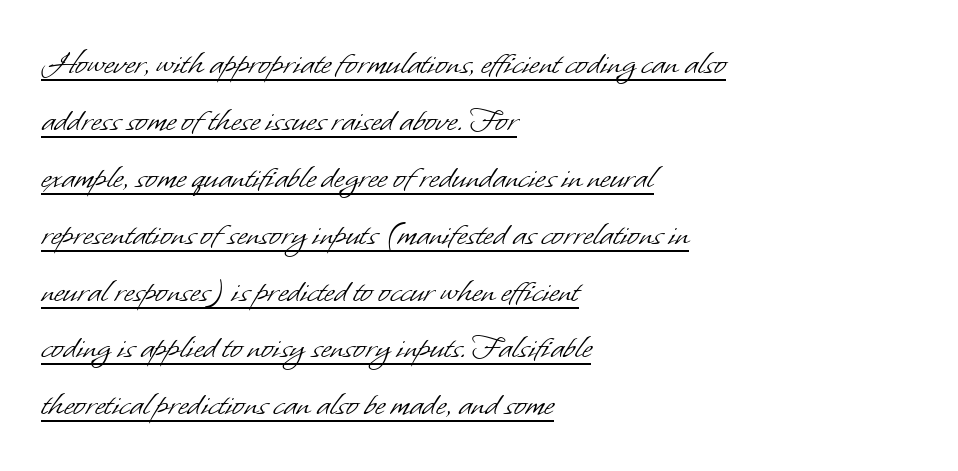
Q: Is the text bold? A: No.
Q: Is the typeface a serif or a sans-serif typeface? A: Sans-serif.
Q: Is the text underlined? A: Yes.
Q: How is the paragraph aligned? A: Left-aligned.
Q: Is the spacing between letters normal or unusually wide? A: Normal.
Q: Is the spacing between lines tight, normal or loose? A: Normal.
Q: Width (condensed, normal, or wide)? A: Normal.
Q: Stroke contrast? A: Low.
Q: x-height? A: Small.
Q: Monospaced? A: No.
